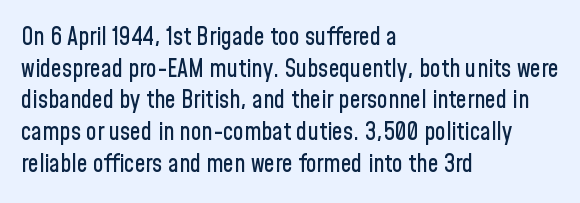
{"italic": "no", "underline": "no", "align": "left", "line_spacing": "normal", "line_spacing_ratio": 1.32, "letter_spacing": "normal", "letter_spacing_em": 0.0, "glyph_px": 24}
